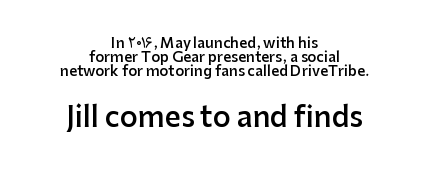
The image shows 28 px semibold sans-serif type, upright; set centered, tight line spacing (0.99x), normal letter spacing, not underlined; the second (bottom) block is 2.0x larger; low stroke contrast and a medium x-height.
